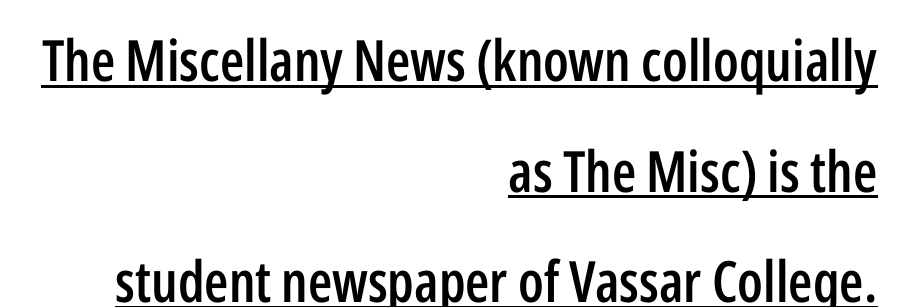
The image shows 57 px semibold, condensed sans-serif type, upright; set right-aligned, loose line spacing (1.94x), normal letter spacing, underlined; low stroke contrast and a medium x-height.
